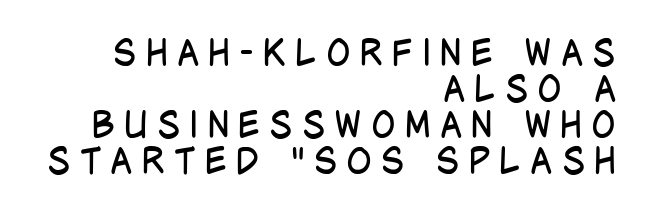
Q: Is the text bold? A: No.
Q: Is the text italic (slanted)? A: No, it is upright.
Q: Is the typeface a serif or a sans-serif typeface? A: Sans-serif.
Q: Is the text underlined? A: No.
Q: How is the paragraph aligned? A: Right-aligned.
Q: Is the spacing between letters normal or unusually wide? A: Unusually wide.
Q: Is the spacing between lines tight, normal or loose? A: Tight.
Q: Width (condensed, normal, or wide)? A: Condensed.
Q: Stroke contrast? A: Low.
Q: x-height? A: Large.
Q: Monospaced? A: No.
